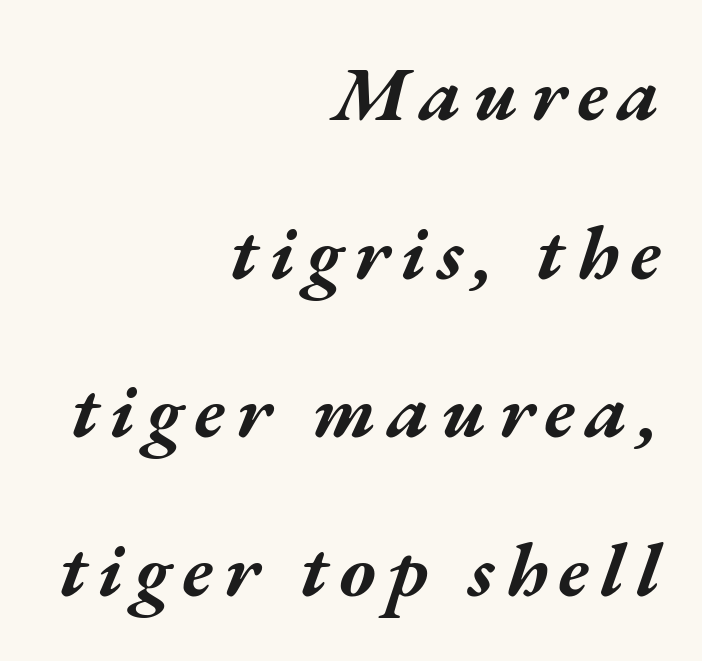
The image shows 77 px bold, wide type, italic (leaning right); set right-aligned, loose line spacing (2.06x), not underlined; medium stroke contrast and a medium x-height.
